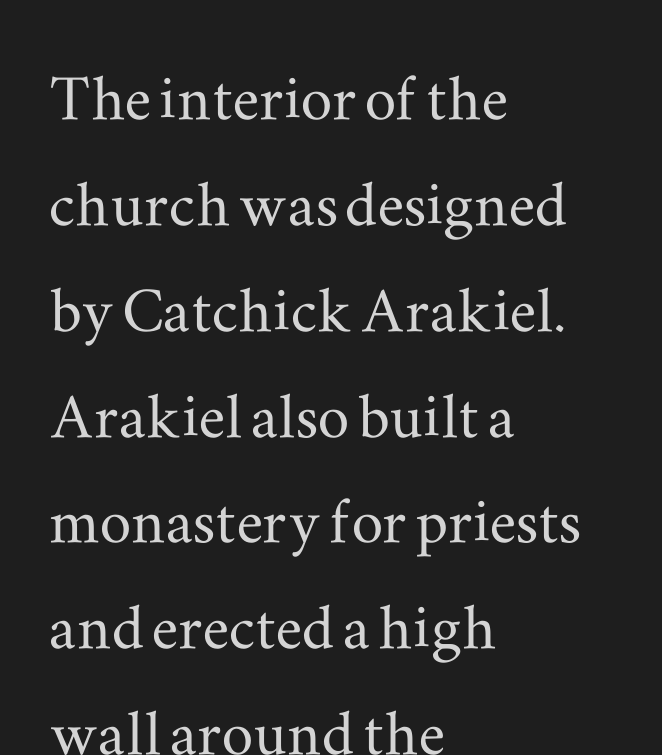
{"serif": "yes", "italic": "no", "width": "wide", "stroke_contrast": "medium", "x_height": "small", "monospaced": "no", "underline": "no", "align": "left", "line_spacing": "normal", "line_spacing_ratio": 1.34, "letter_spacing": "normal", "letter_spacing_em": 0.0, "glyph_px": 79}
